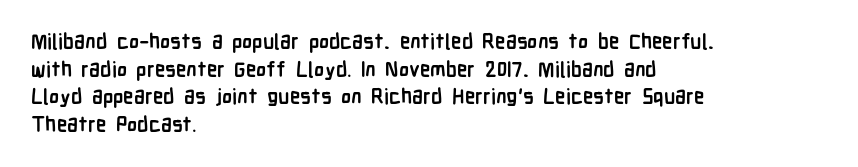
The image shows 21 px bold type, upright; set left-aligned, normal line spacing (1.31x), normal letter spacing, not underlined.
